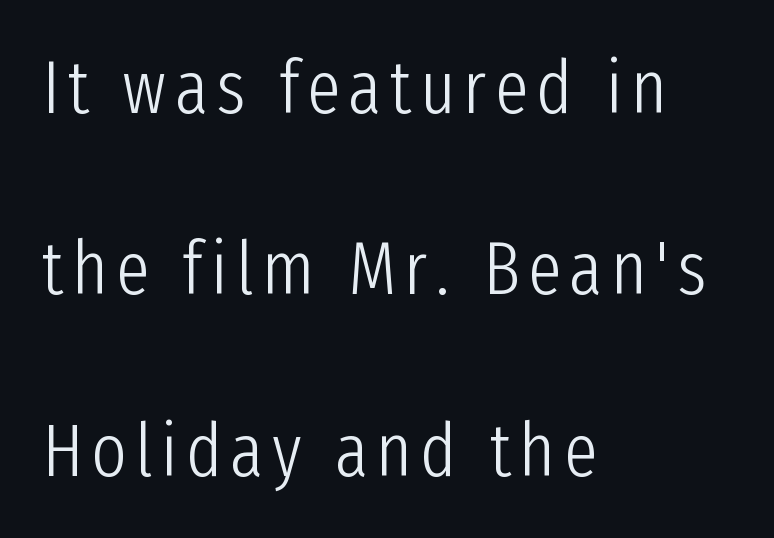
Alignment: flush left. Weight class: somewhere from thin through regular. Letters rest on an invisible, unmarked baseline. Quick note: not italic, upright. Compared with typical paragraphs, the rows here are farther apart. The letters advance in unequal steps, a hallmark of proportional type.
